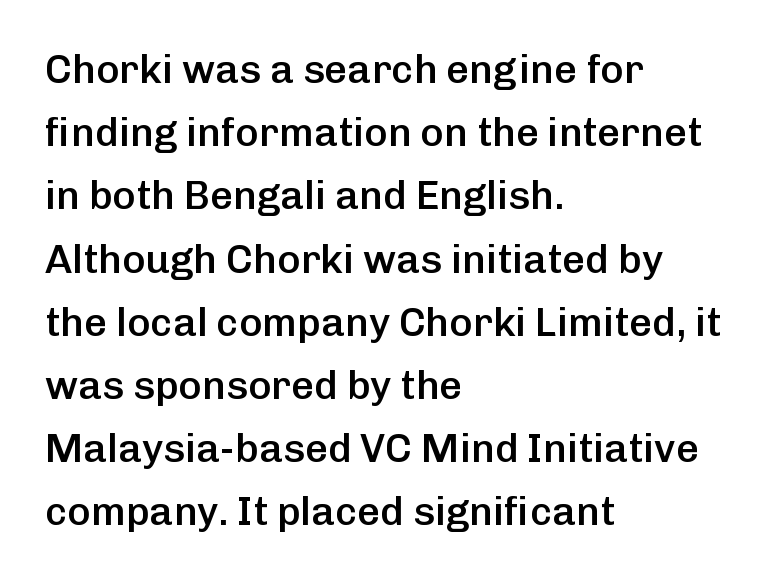
{"serif": "no", "italic": "no", "bold": "semi", "weight": "semibold", "width": "normal", "stroke_contrast": "low", "x_height": "medium", "monospaced": "no", "underline": "no", "align": "left", "line_spacing": "normal", "line_spacing_ratio": 1.58, "letter_spacing": "normal", "letter_spacing_em": 0.0, "glyph_px": 40}
